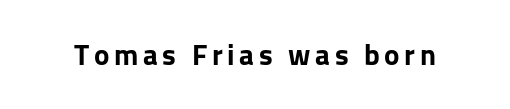
Q: Is the text bold? A: Yes.
Q: Is the text italic (slanted)? A: No, it is upright.
Q: Is the typeface a serif or a sans-serif typeface? A: Sans-serif.
Q: Is the text underlined? A: No.
Q: Width (condensed, normal, or wide)? A: Normal.
Q: Stroke contrast? A: Low.
Q: x-height? A: Medium.
Q: Monospaced? A: No.
